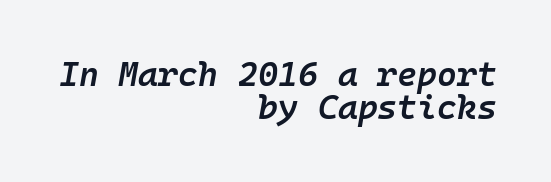
Q: Is the text bold? A: Semi-bold.
Q: Is the text italic (slanted)? A: Yes, it leans right by about 10 degrees.
Q: Is the text underlined? A: No.
Q: How is the paragraph aligned? A: Right-aligned.
Q: Is the spacing between letters normal or unusually wide? A: Normal.
Q: Is the spacing between lines tight, normal or loose? A: Tight.
Q: Width (condensed, normal, or wide)? A: Normal.
Q: Stroke contrast? A: Low.
Q: x-height? A: Medium.
Q: Monospaced? A: Yes.
